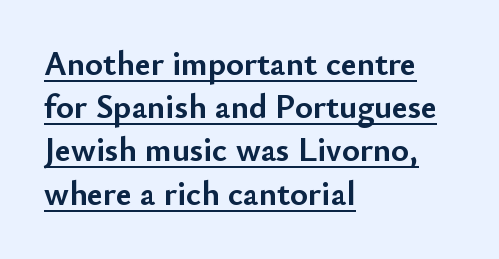
The image shows 34 px semibold sans-serif type, upright; set left-aligned, normal line spacing (1.27x), normal letter spacing, underlined; low stroke contrast and a small x-height.
